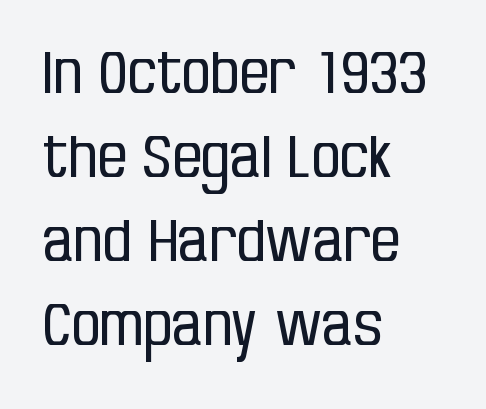
Horizontal bands of white between lines are of average thickness. In terms of posture, this sample is upright. Lines of text with bare space underneath. Standard letterfit; no display-style spreading of the glyphs.
